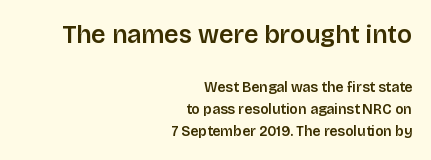
Q: Is the text italic (slanted)? A: No, it is upright.
Q: Is the text underlined? A: No.
Q: How is the paragraph aligned? A: Right-aligned.
Q: Is the spacing between letters normal or unusually wide? A: Normal.
Q: Is the spacing between lines tight, normal or loose? A: Normal.
Q: Which block of text is set in a larger size, the first (top) or the second (bottom)? A: The first (top) one.
